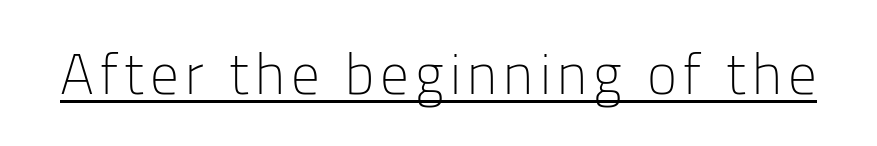
Letterform terminals end flat and unadorned throughout the passage. Nope, not italic — everything's standing straight. The typeface has the unassuming heft of standard copy or less. Spacing verdict: proportional, widths tailored to each character. Does a line run under the words? Yes, clearly.
